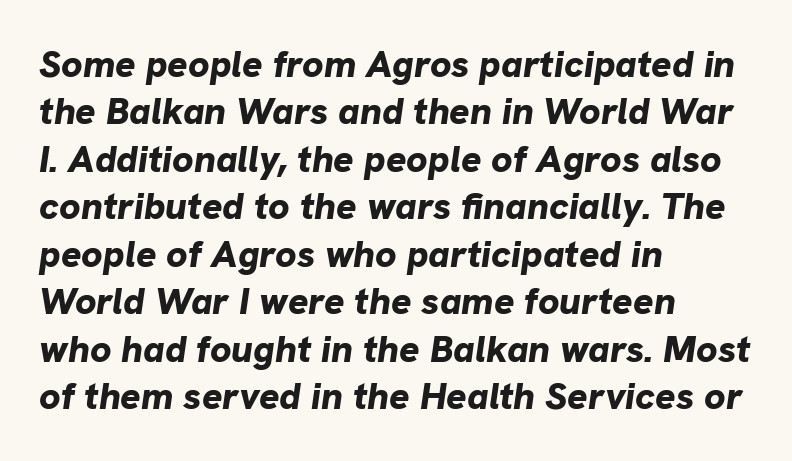
Q: Is the text bold? A: Yes.
Q: Is the text italic (slanted)? A: Yes, it leans right by about 8 degrees.
Q: Is the text underlined? A: No.
Q: How is the paragraph aligned? A: Left-aligned.
Q: Is the spacing between letters normal or unusually wide? A: Normal.
Q: Is the spacing between lines tight, normal or loose? A: Normal.
Q: Width (condensed, normal, or wide)? A: Normal.
Q: Stroke contrast? A: Low.
Q: x-height? A: Medium.
Q: Monospaced? A: No.
